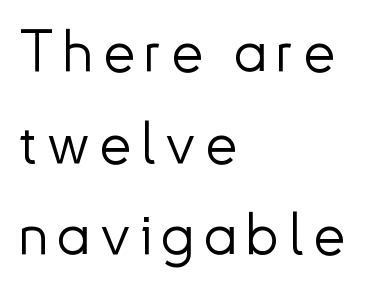
Heaviness? Minimal to ordinary, like unemphasized prose. Italic: no, the glyphs are upright roman. Any mark beneath the type? The region is blank. The lines sit at an ordinary, default distance from one another. These lines are rendered in a variable-pitch font.
